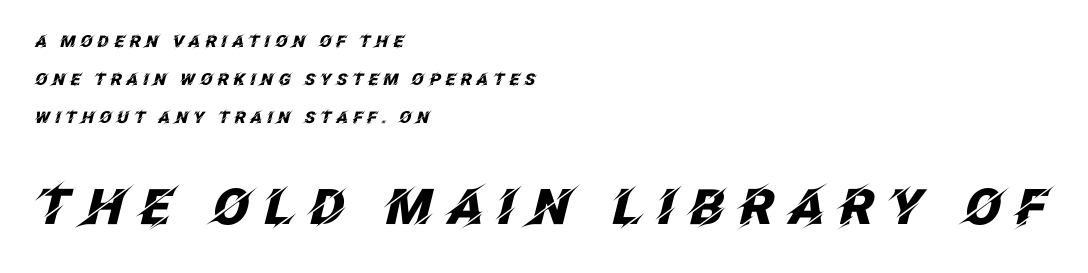
The image shows 49 px heavy type, italic (leaning right); set left-aligned, loose line spacing (2.36x), unusually wide letter spacing (+0.28 em), not underlined; the second (bottom) block is 3.06x larger; low stroke contrast and a large x-height.
